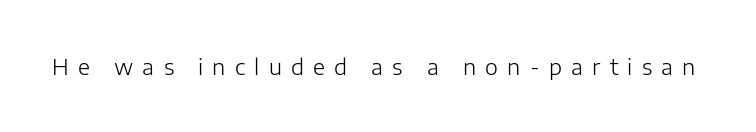
The space directly below the letters is spotless. The type sits square on the baseline with zero lean. The passage shown has open, widely tracked lettering throughout. The passage shown is not bold in any degree.
